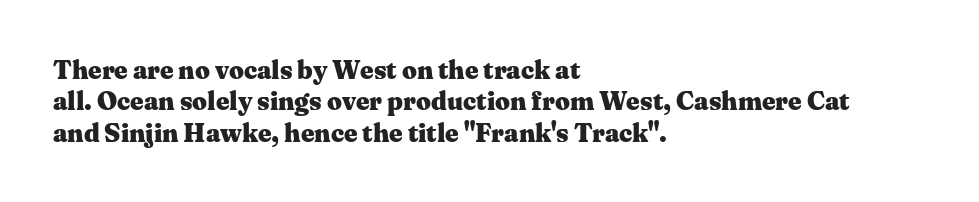
Posture: straight, roman, zero tilt. A student would call this left alignment; a typographer would say flush left, rag right. Rule under the text: the space is simply empty. Between one letter and the next there's only the usual sliver of space. Plenty of ink on the page — the face is bold.
